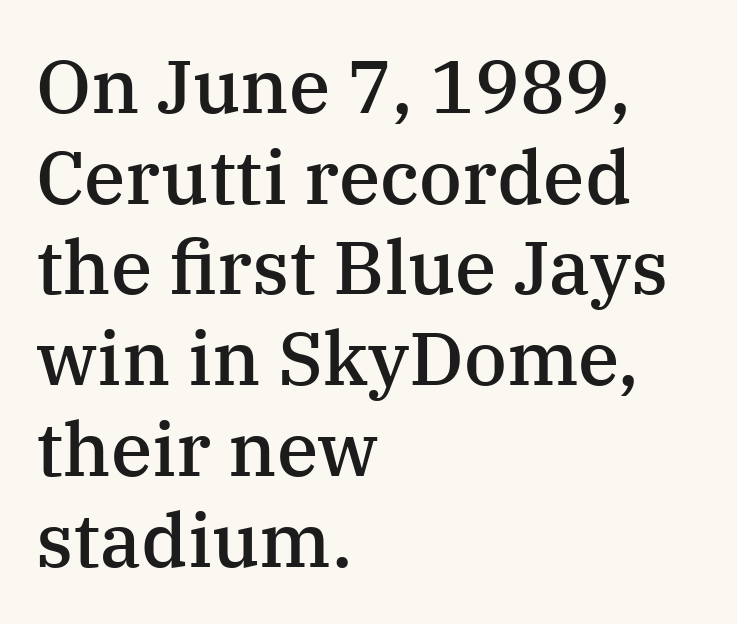
Q: Is the text bold? A: Semi-bold.
Q: Is the text italic (slanted)? A: No, it is upright.
Q: Is the typeface a serif or a sans-serif typeface? A: Serif.
Q: Is the text underlined? A: No.
Q: How is the paragraph aligned? A: Left-aligned.
Q: Is the spacing between letters normal or unusually wide? A: Normal.
Q: Width (condensed, normal, or wide)? A: Normal.
Q: Stroke contrast? A: Medium.
Q: x-height? A: Medium.
Q: Monospaced? A: No.
